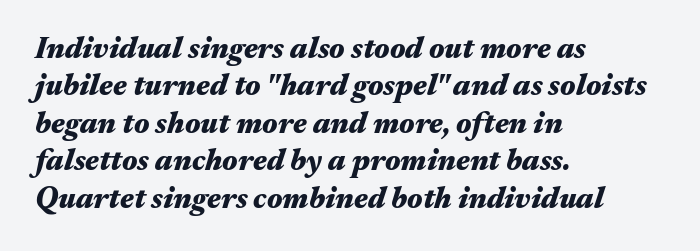
The strokes are fattened all the way to bold. The font's italic variant was chosen for this text. Proportional: the letters do not fall into vertical columns. Between one letter and the next there's only the usual sliver of space. The rendering anchors every line to the left-hand side.
